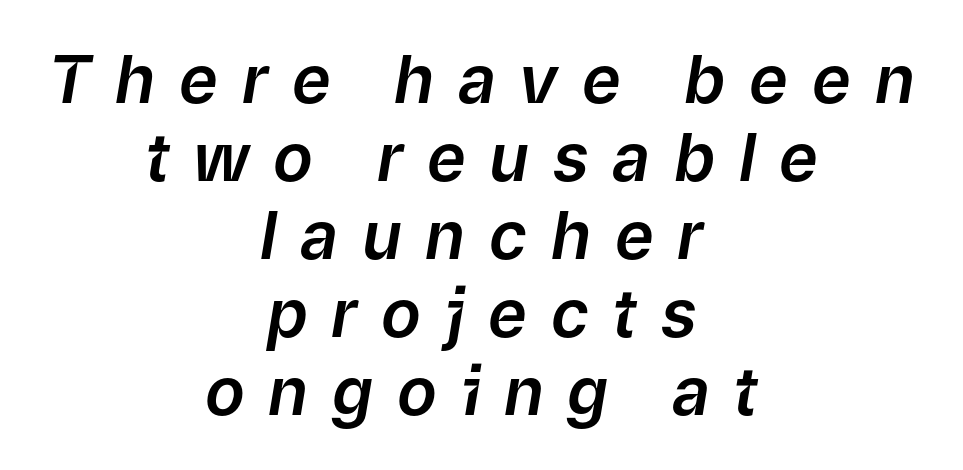
The image shows 66 px text type, italic (leaning right); set centered, line spacing 1.18x, unusually wide letter spacing (+0.36 em), not underlined; low stroke contrast and a medium x-height.
